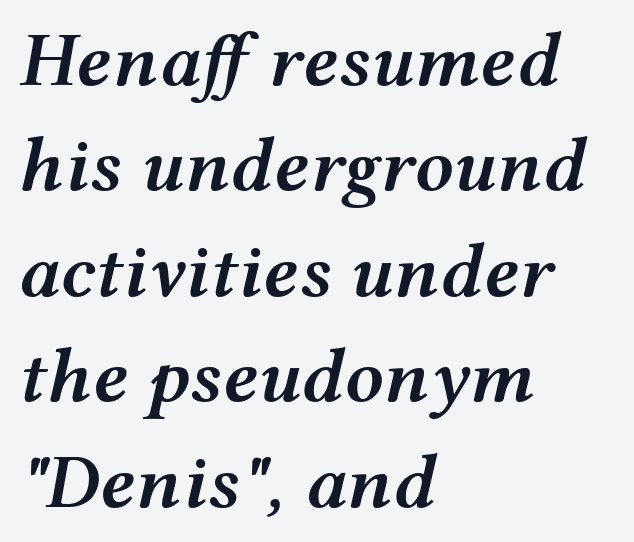
Q: Is the text bold? A: Semi-bold.
Q: Is the text italic (slanted)? A: Yes, it leans right by about 12 degrees.
Q: Is the text underlined? A: No.
Q: How is the paragraph aligned? A: Left-aligned.
Q: Is the spacing between letters normal or unusually wide? A: Normal.
Q: Is the spacing between lines tight, normal or loose? A: Normal.
Q: Width (condensed, normal, or wide)? A: Wide.
Q: Stroke contrast? A: Medium.
Q: x-height? A: Medium.
Q: Monospaced? A: No.
